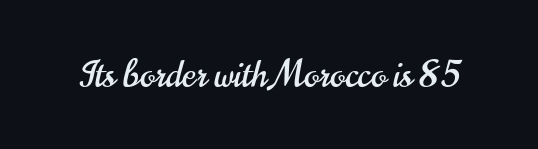
A typesetter would label this face a sans. Plain, unruled lines of type. Here the glyphs are tracked normally, forming tight word shapes. Is this a fixed-width face? No — the glyphs have proportional, varying widths.
